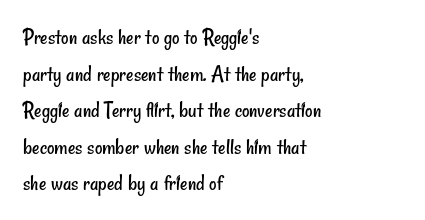
{"bold": "no", "underline": "no", "align": "left", "line_spacing": "normal", "line_spacing_ratio": 1.59, "letter_spacing": "normal", "letter_spacing_em": 0.0, "glyph_px": 23}
